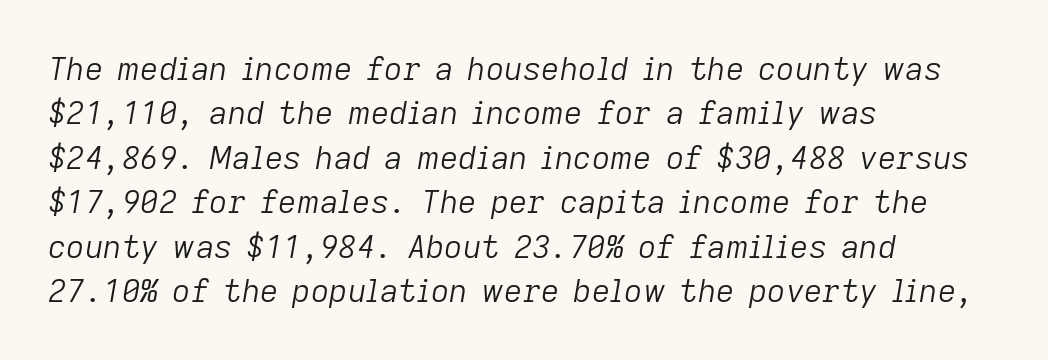
If you drew a ruler down the left edge, every line would touch it. The lines sit at an ordinary, default distance from one another. Letters have the restrained weight of plain body copy at most. When letters slant like this, we call the style italic. Note the varied advance widths — an 'i' is clearly narrower than an 'm'.
